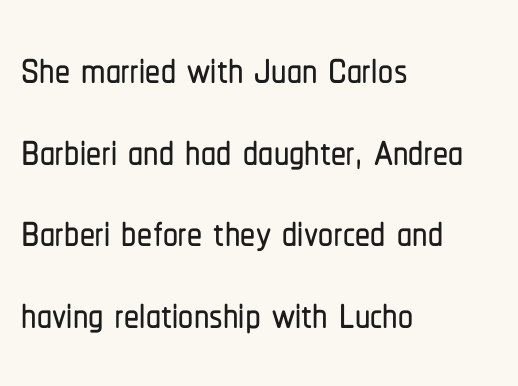
The specimen reads as upright at a glance. Check under the words: just untouched page. Normally led — the rows are evenly, conventionally spaced. Looks like regular typesetting: each glyph gets only the width it needs.
